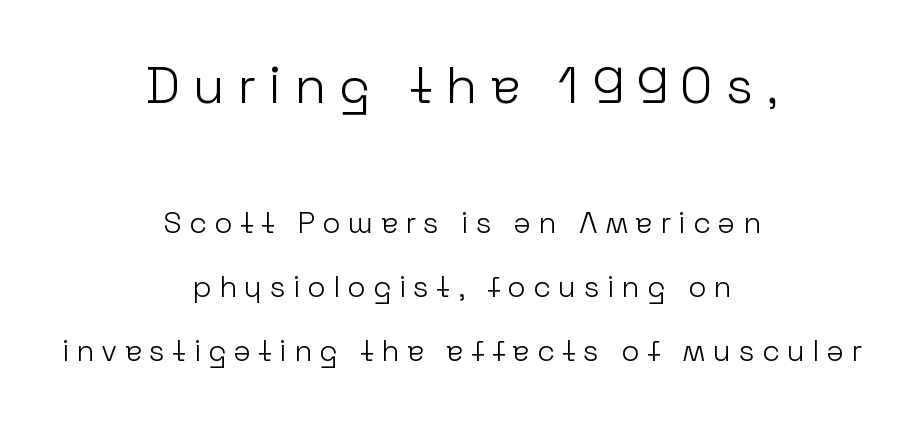
The image shows 52 px light sans-serif type, upright; set centered, loose line spacing (2.13x), unusually wide letter spacing (+0.24 em), not underlined; the first (top) block is 1.73x larger; low stroke contrast and a medium x-height.
